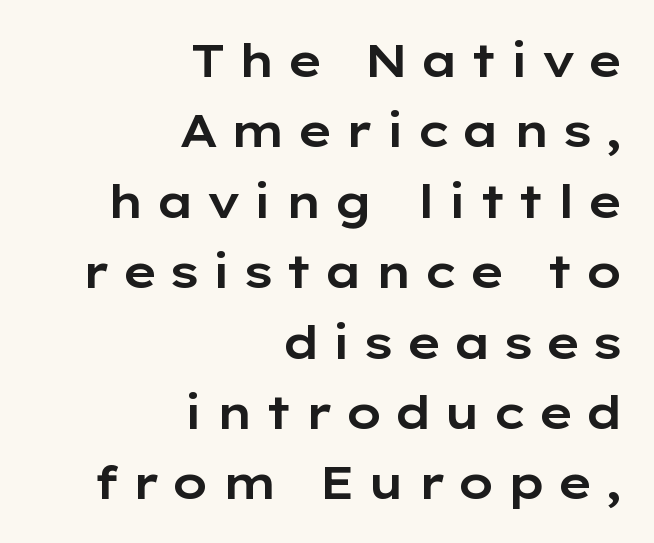
Q: Is the text italic (slanted)? A: No, it is upright.
Q: Is the typeface a serif or a sans-serif typeface? A: Sans-serif.
Q: Is the text underlined? A: No.
Q: How is the paragraph aligned? A: Right-aligned.
Q: Is the spacing between letters normal or unusually wide? A: Unusually wide.
Q: Is the spacing between lines tight, normal or loose? A: Normal.
Q: Width (condensed, normal, or wide)? A: Wide.
Q: Stroke contrast? A: Low.
Q: x-height? A: Medium.
Q: Monospaced? A: No.
